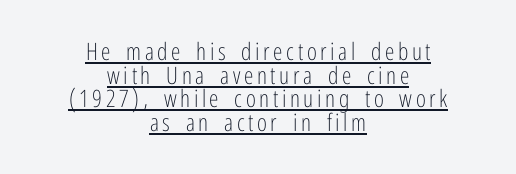
{"italic": "no", "bold": "no", "underline": "yes", "align": "center", "line_spacing": "tight", "line_spacing_ratio": 0.98, "glyph_px": 24}
